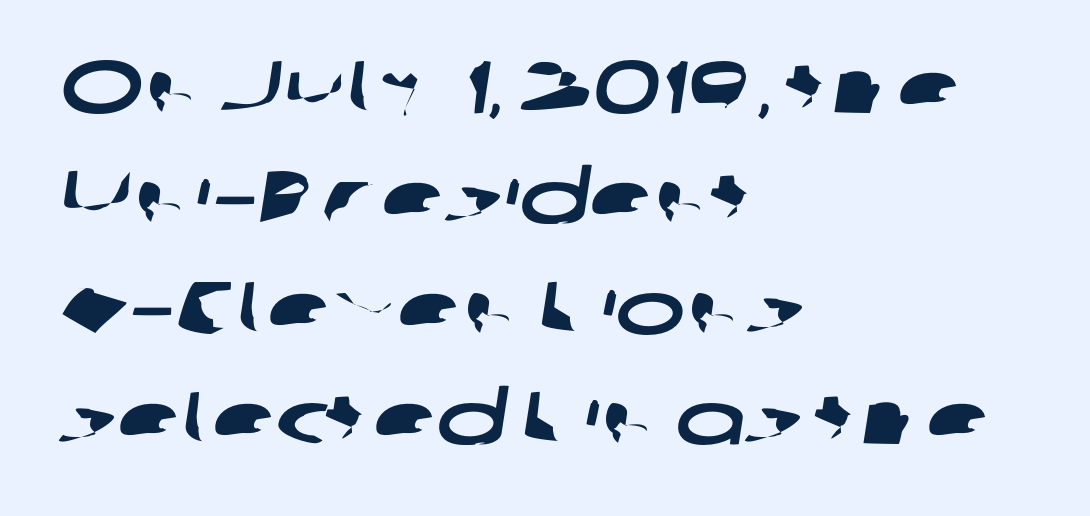
Q: Is the typeface a serif or a sans-serif typeface? A: Sans-serif.
Q: Is the text underlined? A: No.
Q: How is the paragraph aligned? A: Left-aligned.
Q: Is the spacing between letters normal or unusually wide? A: Normal.
Q: Is the spacing between lines tight, normal or loose? A: Normal.
Q: Width (condensed, normal, or wide)? A: Wide.
Q: Stroke contrast? A: Low.
Q: x-height? A: Medium.
Q: Monospaced? A: No.
